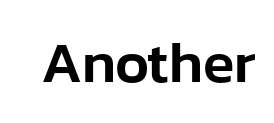
{"serif": "no", "italic": "no", "width": "normal", "stroke_contrast": "low", "x_height": "medium", "monospaced": "no", "underline": "no", "letter_spacing": "normal", "letter_spacing_em": 0.0, "glyph_px": 58}
